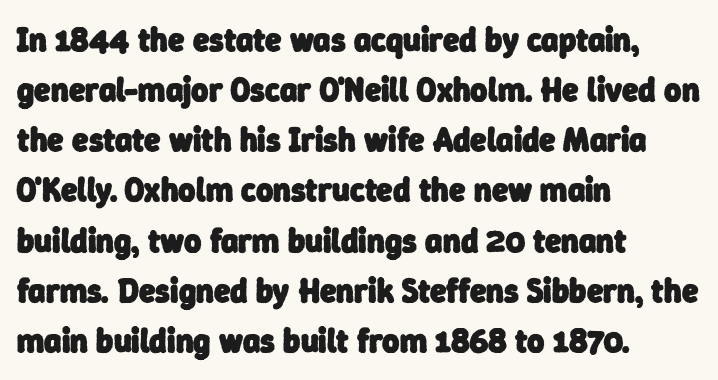
The image shows 33 px heavy sans-serif type; set left-aligned, normal line spacing (1.52x), normal letter spacing, not underlined; low stroke contrast and a medium x-height.
